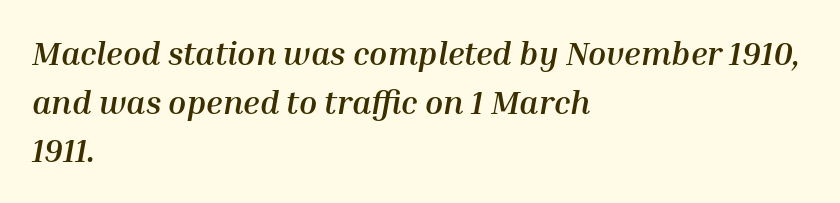
{"italic": "yes", "lean": "right", "slant_degrees": 10, "bold": "yes", "weight": "semibold", "width": "normal", "stroke_contrast": "medium", "x_height": "medium", "monospaced": "no", "underline": "no", "align": "left", "line_spacing": "normal", "line_spacing_ratio": 1.47, "letter_spacing": "normal", "letter_spacing_em": 0.0, "glyph_px": 33}
